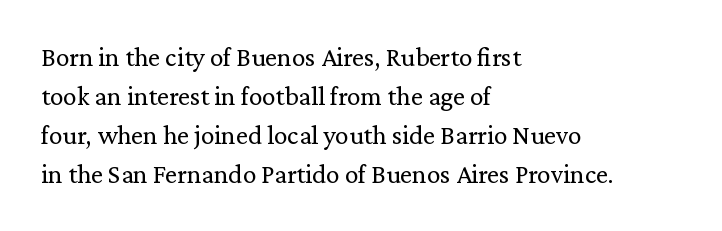
Q: Is the text bold? A: No.
Q: Is the text italic (slanted)? A: No, it is upright.
Q: Is the text underlined? A: No.
Q: How is the paragraph aligned? A: Left-aligned.
Q: Is the spacing between letters normal or unusually wide? A: Normal.
Q: Is the spacing between lines tight, normal or loose? A: Normal.
